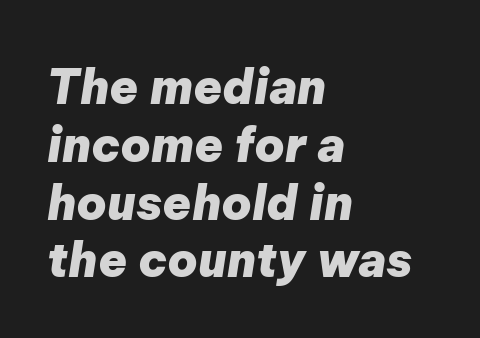
{"italic": "yes", "lean": "right", "slant_degrees": 9, "bold": "yes", "weight": "heavy", "width": "normal", "stroke_contrast": "low", "x_height": "medium", "monospaced": "no", "underline": "no", "align": "left", "line_spacing_ratio": 1.23, "letter_spacing": "normal", "letter_spacing_em": 0.0, "glyph_px": 47}
